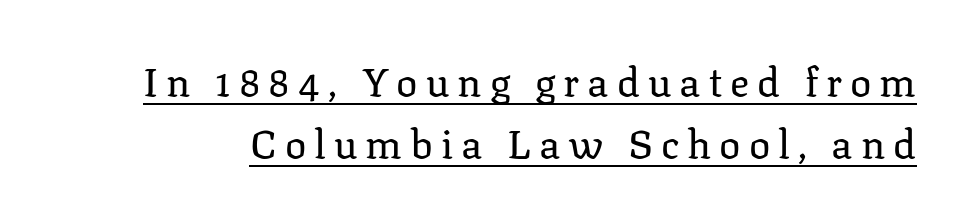
Q: Is the text bold? A: No.
Q: Is the text italic (slanted)? A: No, it is upright.
Q: Is the typeface a serif or a sans-serif typeface? A: Serif.
Q: Is the text underlined? A: Yes.
Q: Is the spacing between letters normal or unusually wide? A: Unusually wide.
Q: Is the spacing between lines tight, normal or loose? A: Normal.
Q: Width (condensed, normal, or wide)? A: Normal.
Q: Stroke contrast? A: Low.
Q: x-height? A: Medium.
Q: Monospaced? A: No.
